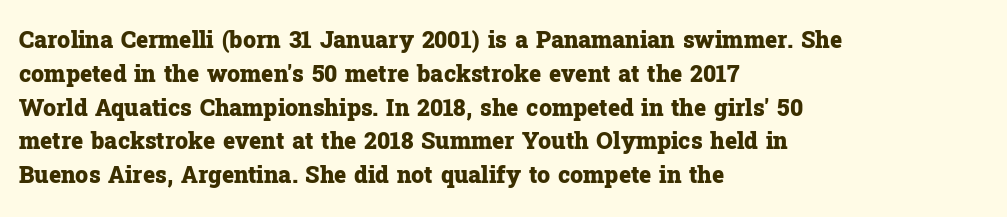
Bold? Absolutely — the strokes are thick and heavy. The setting favours the left margin, as ordinary paragraphs usually do. The font's upright variant was chosen for this text. A bare baseline throughout the passage. Vertical spacing — default.
